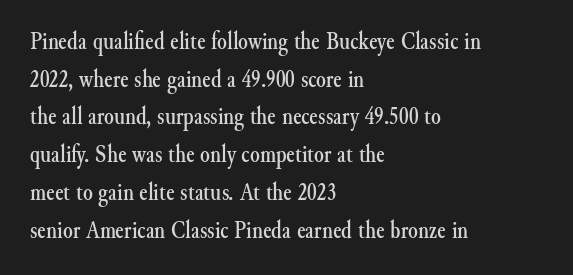
The image shows 25 px text type, upright; set left-aligned, normal line spacing (1.51x), normal letter spacing, not underlined.
